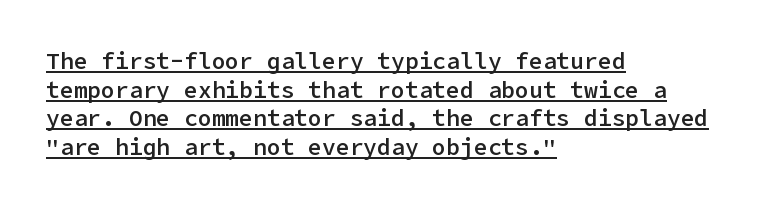
Q: Is the text bold? A: Semi-bold.
Q: Is the text italic (slanted)? A: No, it is upright.
Q: Is the text underlined? A: Yes.
Q: How is the paragraph aligned? A: Left-aligned.
Q: Is the spacing between letters normal or unusually wide? A: Normal.
